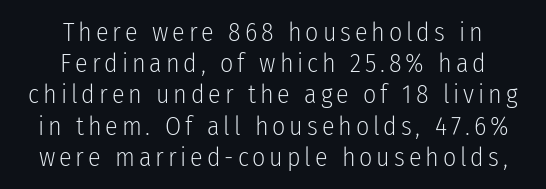
The image shows 26 px text type, upright; set centered, line spacing 1.2x, not underlined.
